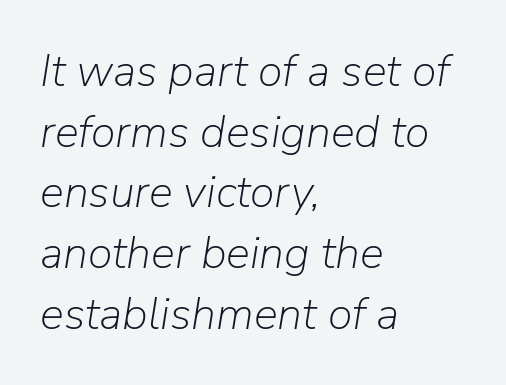
The image shows 45 px light type, italic (leaning right); set left-aligned, normal line spacing (1.35x), normal letter spacing, not underlined; low stroke contrast and a medium x-height.
